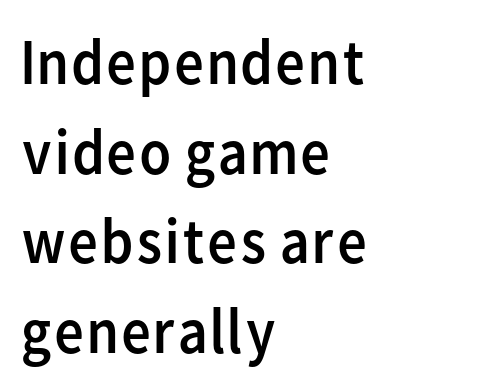
The passage shown stacks its lines at a standard gap. Character widths vary here, with narrow letters taking less room than wide ones. Compared with a typical body face, this is equally light or lighter still. These lines keep a tight, regular rhythm from letter to letter. The space beneath each line is pristine and unruled.
